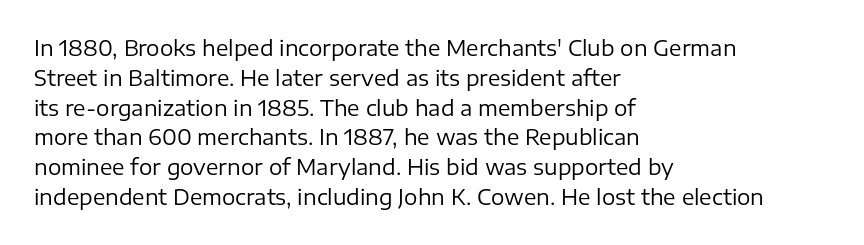
Q: Is the text bold? A: No.
Q: Is the text italic (slanted)? A: No, it is upright.
Q: Is the text underlined? A: No.
Q: How is the paragraph aligned? A: Left-aligned.
Q: Is the spacing between letters normal or unusually wide? A: Normal.
Q: Is the spacing between lines tight, normal or loose? A: Normal.
